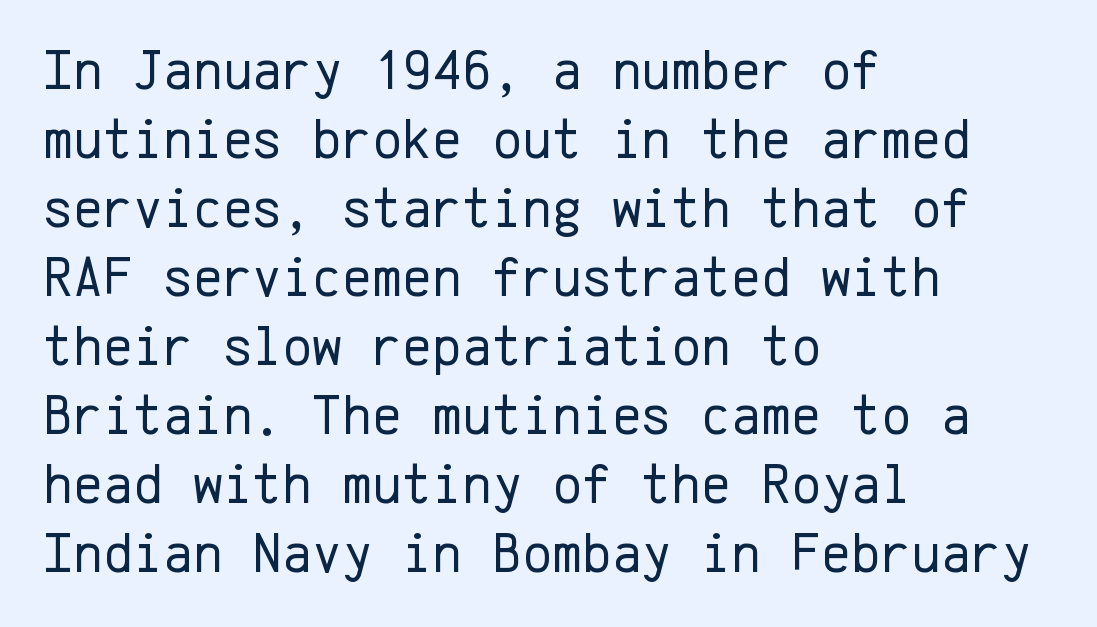
Is this a fixed-width face? Yes — each glyph sits in an identical cell. Notice how the passage keeps a crisp vertical edge on the left only. The font is comparable to plain body text, perhaps lighter. Observe the ordinary spacing: letters are neighbours, not strangers.
